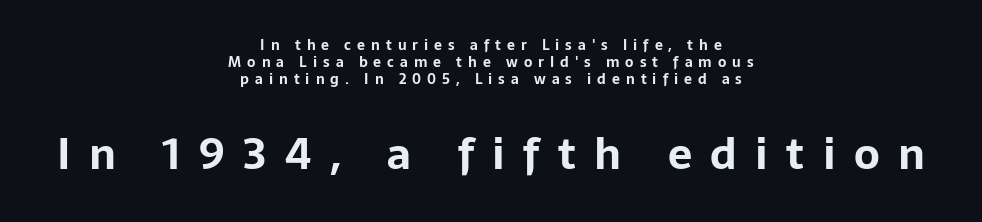
Q: Is the text bold? A: Yes.
Q: Is the text italic (slanted)? A: No, it is upright.
Q: Is the typeface a serif or a sans-serif typeface? A: Sans-serif.
Q: Is the text underlined? A: No.
Q: How is the paragraph aligned? A: Centered.
Q: Is the spacing between letters normal or unusually wide? A: Unusually wide.
Q: Which block of text is set in a larger size, the first (top) or the second (bottom)? A: The second (bottom) one.
Q: Width (condensed, normal, or wide)? A: Normal.
Q: Stroke contrast? A: Low.
Q: x-height? A: Medium.
Q: Monospaced? A: No.
